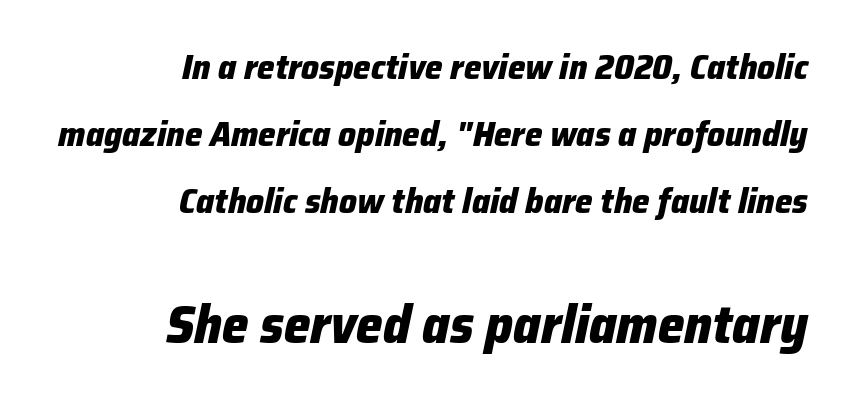
Q: Is the text bold? A: Yes.
Q: Is the text italic (slanted)? A: Yes, it leans right by about 12 degrees.
Q: Is the text underlined? A: No.
Q: How is the paragraph aligned? A: Right-aligned.
Q: Is the spacing between letters normal or unusually wide? A: Normal.
Q: Is the spacing between lines tight, normal or loose? A: Loose.
Q: Which block of text is set in a larger size, the first (top) or the second (bottom)? A: The second (bottom) one.
Q: Width (condensed, normal, or wide)? A: Normal.
Q: Stroke contrast? A: Low.
Q: x-height? A: Medium.
Q: Monospaced? A: No.
